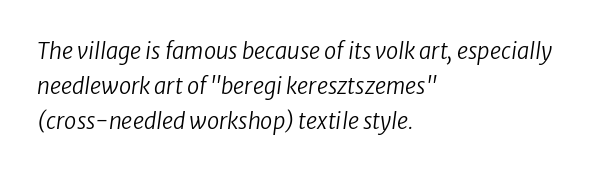
The strokes carry an ordinary text weight at most. Between one letter and the next there's only the usual sliver of space. Bare-footed words on every line. Every row of glyphs begins at an identical x-position on the left. Notice how descenders clear the ascenders below comfortably — that's standard leading.
